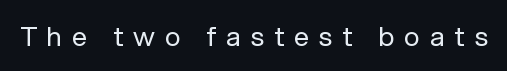
The image shows 27 px text type, upright; set unusually wide letter spacing (+0.38 em), not underlined.
